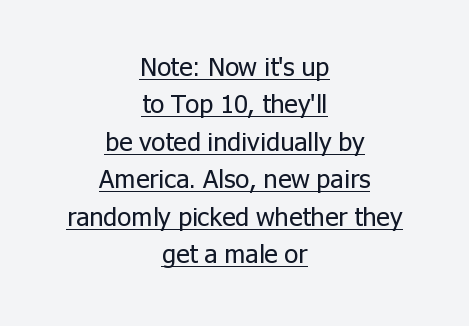
Unbolded letterforms with no extra heft. Whoever set this chose a conventional vertical rhythm. This sample is center-justified, so both line endings float freely. Posture: straight, roman, zero tilt. Looks like someone drew a line under every word here.
